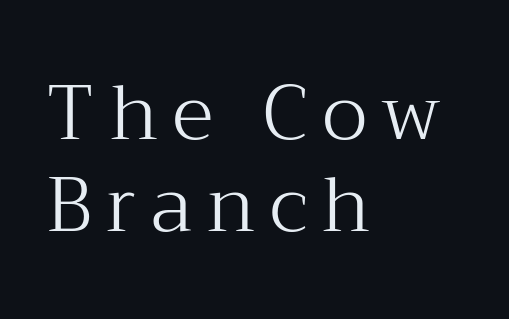
{"serif": "yes", "italic": "no", "bold": "no", "weight": "light", "width": "normal", "stroke_contrast": "medium", "x_height": "medium", "monospaced": "no", "underline": "no", "align": "left", "line_spacing_ratio": 1.19, "glyph_px": 77}
